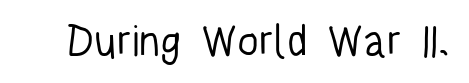
Do the characters align in a grid? No, the font is proportional. The specimen reads as upright at a glance. The rendering keeps characters at their native spacing. To sum up the face: it is a sans, with no serifs.
